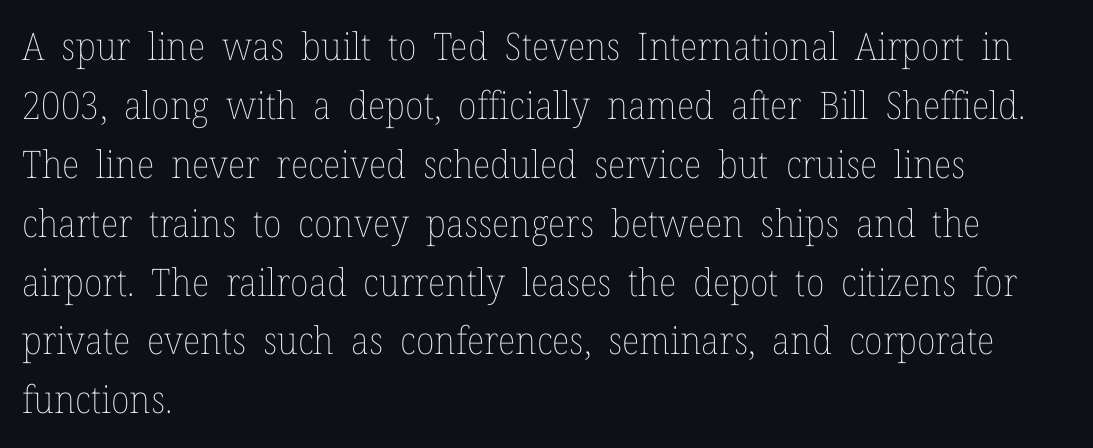
{"italic": "no", "bold": "no", "weight": "thin", "width": "normal", "stroke_contrast": "low", "x_height": "medium", "monospaced": "no", "underline": "no", "align": "left", "line_spacing": "normal", "line_spacing_ratio": 1.55, "letter_spacing": "normal", "letter_spacing_em": 0.0, "glyph_px": 38}
